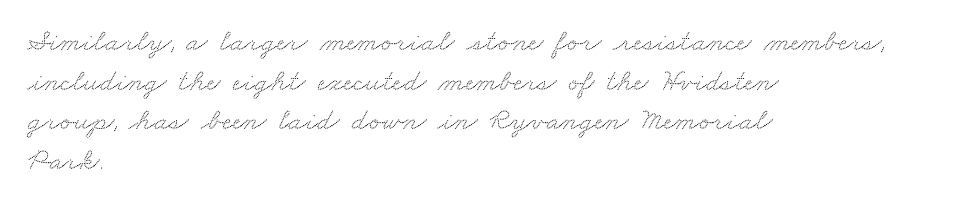
The image shows 31 px wide serif type; set left-aligned, normal line spacing (1.28x), normal letter spacing, not underlined; medium stroke contrast and a small x-height.
